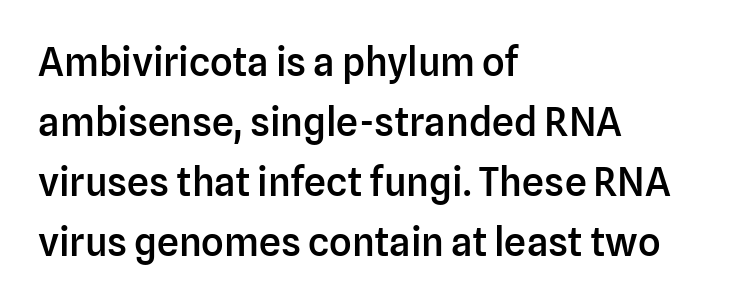
Notice how descenders clear the ascenders below comfortably — that's standard leading. A sans-serif font was chosen for this passage. The passage shown is semibold, sitting just below true bold. This is roman type, the default non-slanted kind. Each row of text sits above clean, open space. Glyph-to-glyph distance matches everyday printed text.
